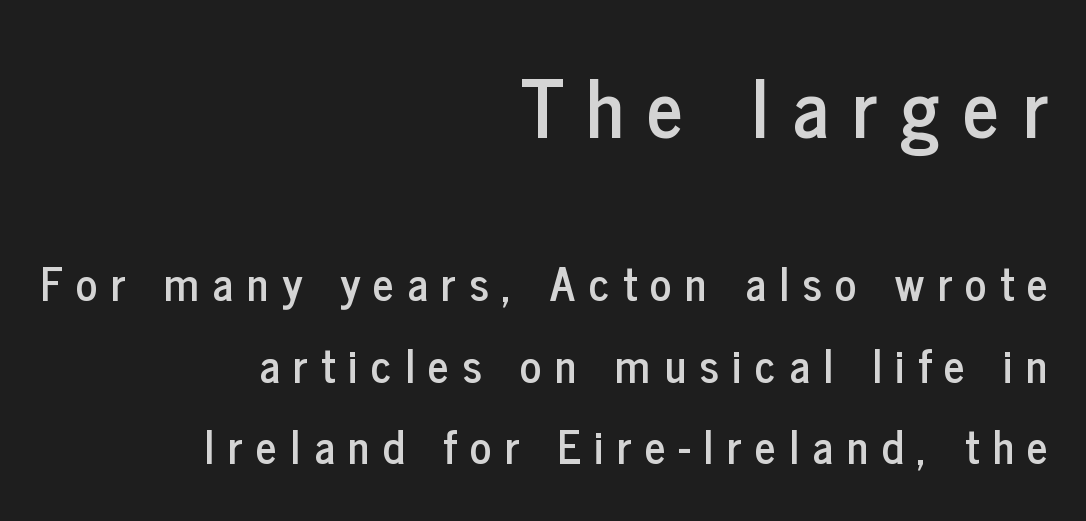
The image shows 79 px condensed sans-serif type, upright; set right-aligned, line spacing 1.81x, unusually wide letter spacing (+0.3 em), not underlined; the first (top) block is 1.76x larger; low stroke contrast and a medium x-height.
